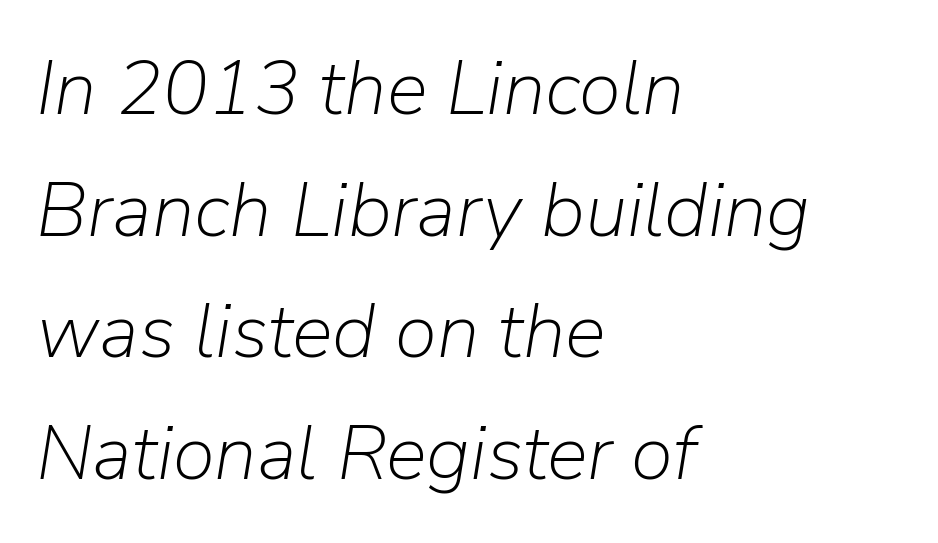
Spacing verdict: proportional, widths tailored to each character. Is the stroke heavy? The answer is a plain regular-or-lighter. Default kerning and tracking; the words read as compact shapes. The space between consecutive lines is moderate. Quick note: underline off.
